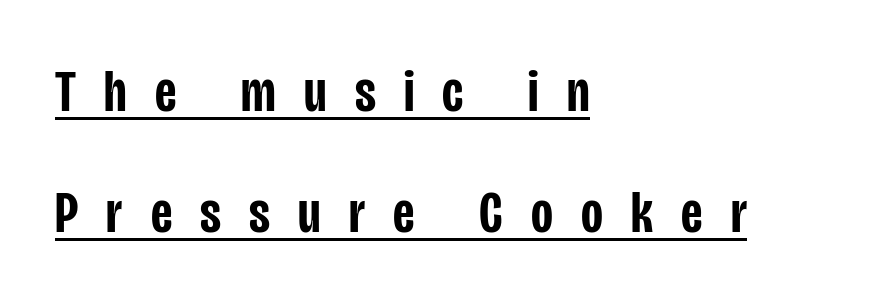
Q: Is the text bold? A: Semi-bold.
Q: Is the text italic (slanted)? A: No, it is upright.
Q: Is the typeface a serif or a sans-serif typeface? A: Sans-serif.
Q: Is the text underlined? A: Yes.
Q: How is the paragraph aligned? A: Left-aligned.
Q: Is the spacing between letters normal or unusually wide? A: Unusually wide.
Q: Is the spacing between lines tight, normal or loose? A: Loose.
Q: Width (condensed, normal, or wide)? A: Condensed.
Q: Stroke contrast? A: Low.
Q: x-height? A: Large.
Q: Monospaced? A: No.
